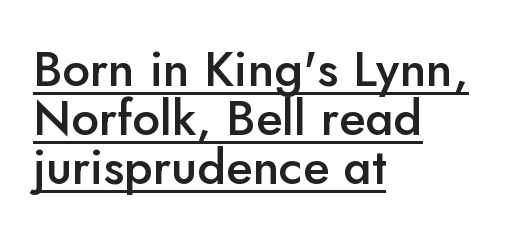
These lines are set flush left with a ragged right edge. Do the characters align in a grid? No, the font is proportional. A baseline rule has been typeset under these characters. The sample has been set in demibold, a notch under bold. The axis of the letterforms is exactly vertical.
